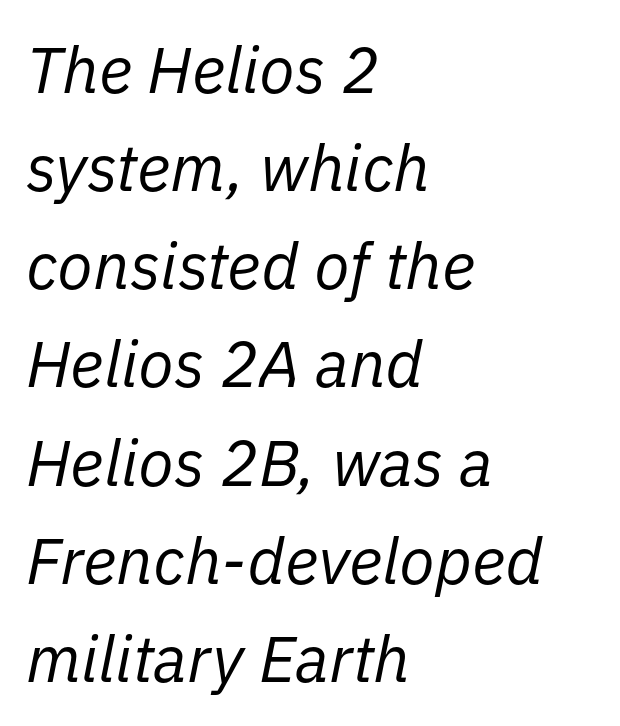
The image shows 65 px regular-weight type, italic (leaning right); set left-aligned, normal line spacing (1.51x), normal letter spacing, not underlined; low stroke contrast and a medium x-height.
